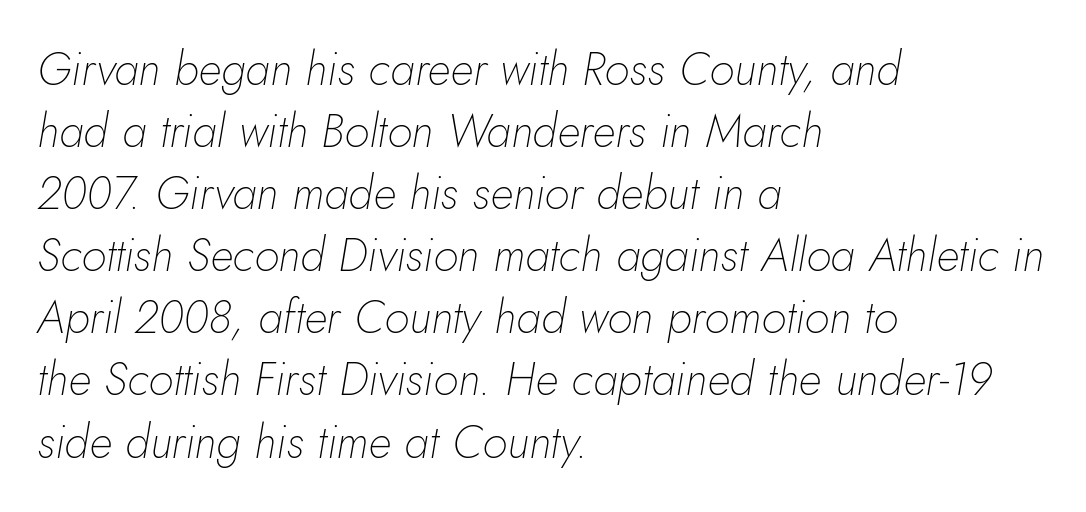
{"italic": "yes", "lean": "right", "slant_degrees": 10, "bold": "no", "weight": "thin", "width": "normal", "stroke_contrast": "low", "x_height": "small", "monospaced": "no", "underline": "no", "align": "left", "line_spacing": "normal", "line_spacing_ratio": 1.35, "letter_spacing": "normal", "letter_spacing_em": 0.0, "glyph_px": 46}
